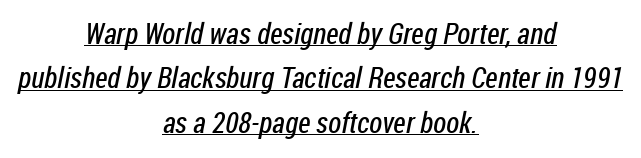
The image shows 29 px regular-weight, condensed sans-serif type; set centered, normal line spacing (1.53x), normal letter spacing, underlined; low stroke contrast and a medium x-height.
